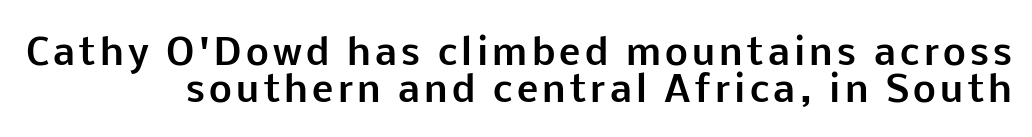
{"serif": "no", "italic": "no", "bold": "yes", "weight": "bold", "width": "normal", "stroke_contrast": "low", "x_height": "medium", "monospaced": "no", "underline": "no", "align": "right", "line_spacing": "tight", "line_spacing_ratio": 1.04, "glyph_px": 36}
